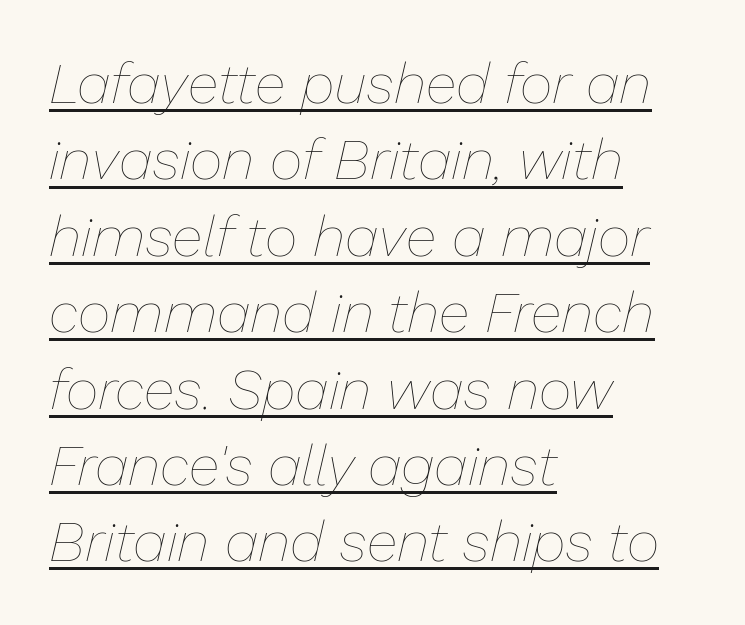
Q: Is the text bold? A: No.
Q: Is the text italic (slanted)? A: Yes, it leans right by about 13 degrees.
Q: Is the text underlined? A: Yes.
Q: How is the paragraph aligned? A: Left-aligned.
Q: Is the spacing between letters normal or unusually wide? A: Normal.
Q: Is the spacing between lines tight, normal or loose? A: Normal.
Q: Width (condensed, normal, or wide)? A: Normal.
Q: Stroke contrast? A: Low.
Q: x-height? A: Medium.
Q: Monospaced? A: No.
